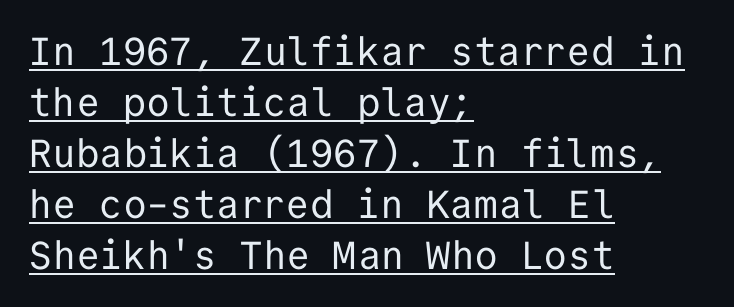
The passage shown is underscored from start to finish. Is this a fixed-width face? Yes — each glyph sits in an identical cell. No chunkiness to these letters — they're not bold. These lines are composed in type without serifs. Is there any slant? The stems are plumb.
